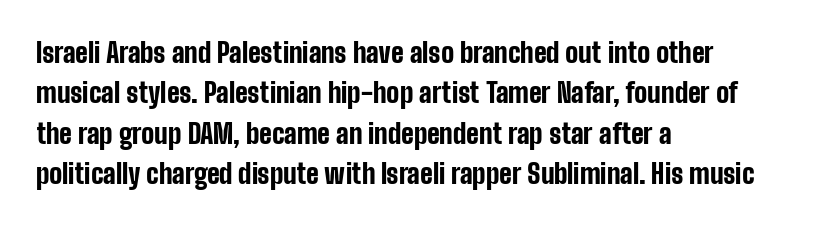
The image shows 27 px bold type, upright; set left-aligned, normal line spacing (1.5x), normal letter spacing, not underlined.
